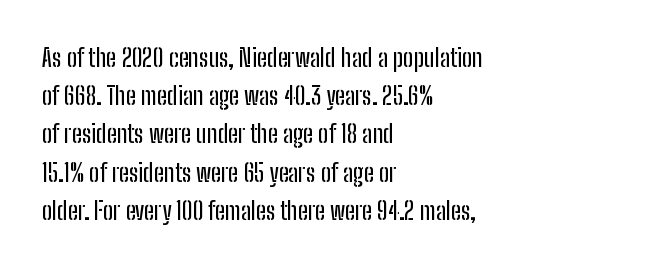
{"italic": "no", "underline": "no", "align": "left", "line_spacing": "normal", "line_spacing_ratio": 1.53, "letter_spacing": "normal", "letter_spacing_em": 0.0, "glyph_px": 25}
